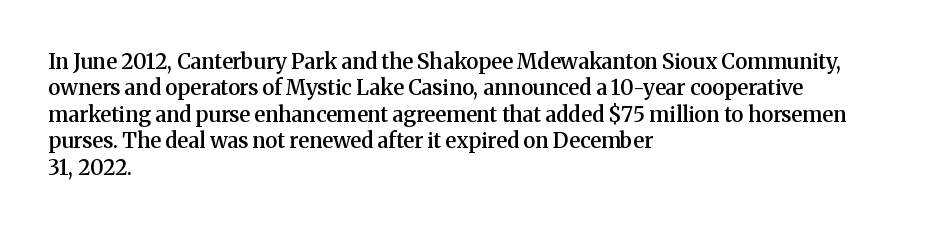
Its strokes are somewhat broadened, the hallmark of semibold type. Notice how descenders clear the ascenders below comfortably — that's standard leading. The letters stand straight up with perfectly vertical stems. Compared with a centered layout, this one pins lines to the left instead.
